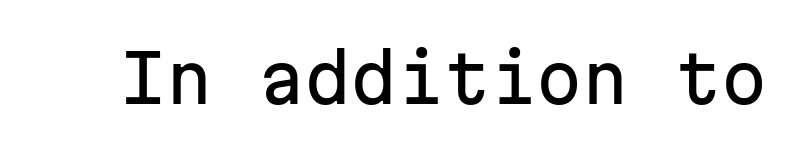
Q: Is the text italic (slanted)? A: No, it is upright.
Q: Is the typeface a serif or a sans-serif typeface? A: Sans-serif.
Q: Is the text underlined? A: No.
Q: Is the spacing between letters normal or unusually wide? A: Normal.
Q: Width (condensed, normal, or wide)? A: Normal.
Q: Stroke contrast? A: Low.
Q: x-height? A: Medium.
Q: Monospaced? A: Yes.
